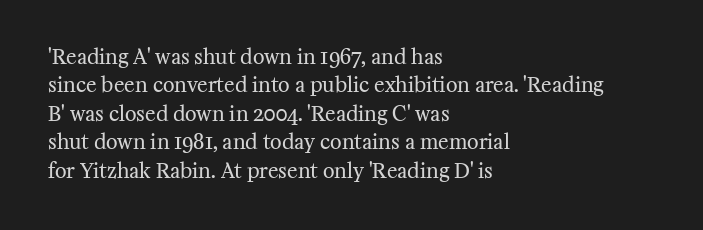
Q: Is the text bold? A: No.
Q: Is the text italic (slanted)? A: No, it is upright.
Q: Is the text underlined? A: No.
Q: How is the paragraph aligned? A: Left-aligned.
Q: Is the spacing between letters normal or unusually wide? A: Normal.
Q: Is the spacing between lines tight, normal or loose? A: Normal.
